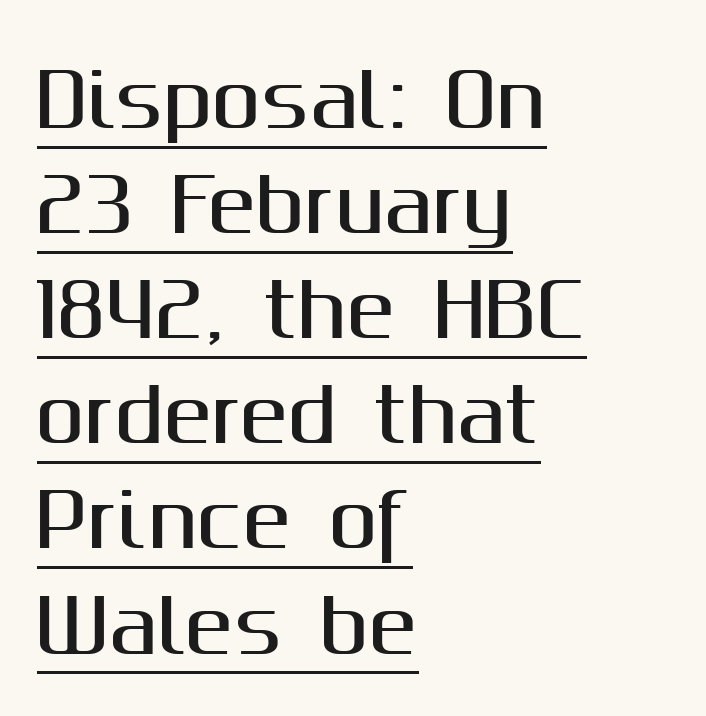
The passage shown has conventional tracking throughout. Compared with undecorated copy, this sample adds a rule below the words. Check where the strokes stop: nothing finishes them off — pure sans. Is there much room between lines? A standard amount, neither cramped nor airy. Short and long lines alike share a common starting point at left. Posture: vertical.
